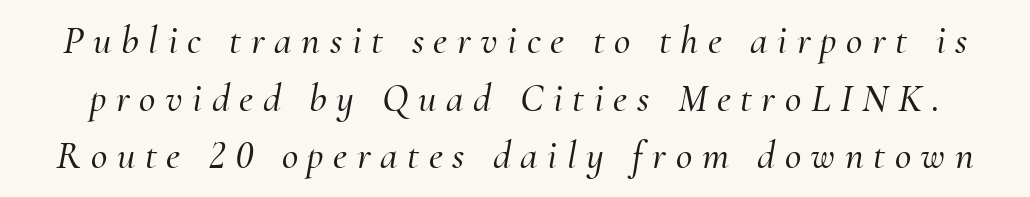
The image shows 40 px serif type, italic (leaning right); set normal line spacing (1.44x), unusually wide letter spacing (+0.24 em), not underlined; medium stroke contrast and a small x-height.
